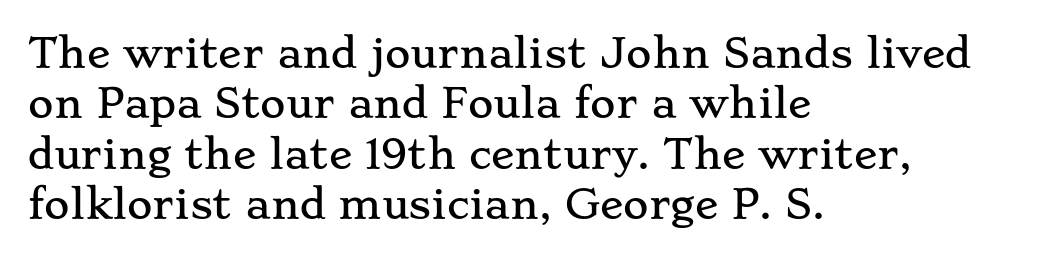
Q: Is the text italic (slanted)? A: No, it is upright.
Q: Is the typeface a serif or a sans-serif typeface? A: Serif.
Q: Is the text underlined? A: No.
Q: How is the paragraph aligned? A: Left-aligned.
Q: Is the spacing between letters normal or unusually wide? A: Normal.
Q: Is the spacing between lines tight, normal or loose? A: Normal.
Q: Width (condensed, normal, or wide)? A: Wide.
Q: Stroke contrast? A: Low.
Q: x-height? A: Small.
Q: Monospaced? A: No.
